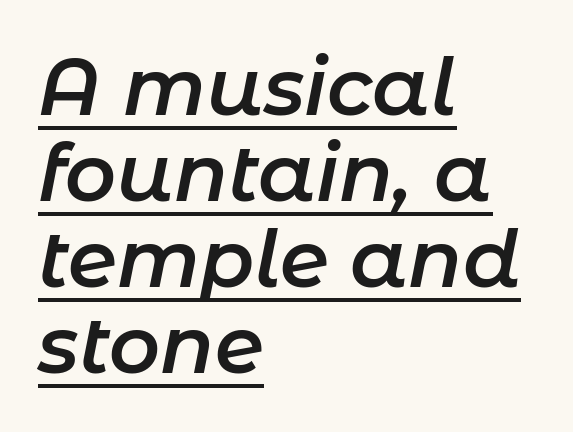
What weight is shown? A semibold, between regular and bold. Character widths vary here, with narrow letters taking less room than wide ones. Look at the tracking — it's just the regular setting, nothing added. Characters are canted at an angle relative to the baseline's perpendicular.
